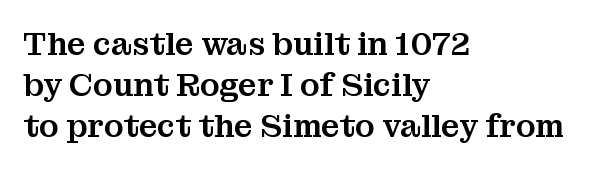
{"serif": "yes", "italic": "no", "width": "normal", "stroke_contrast": "medium", "x_height": "medium", "monospaced": "no", "underline": "no", "align": "left", "line_spacing": "normal", "line_spacing_ratio": 1.28, "letter_spacing": "normal", "letter_spacing_em": 0.0, "glyph_px": 32}
